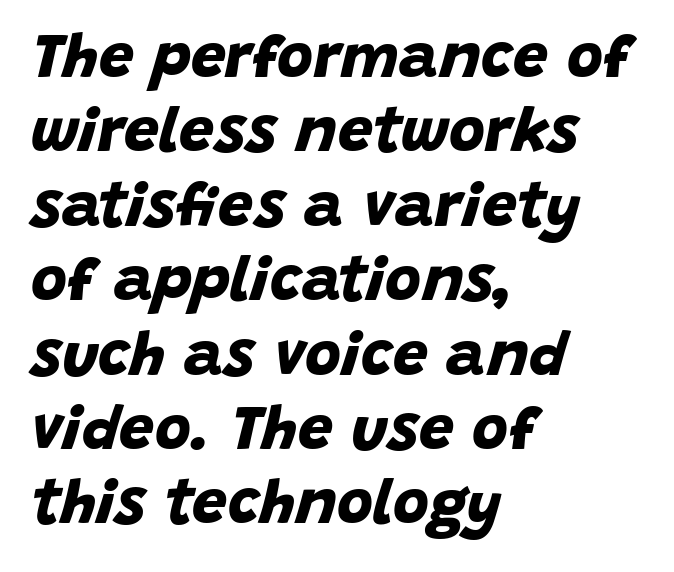
{"serif": "no", "bold": "yes", "weight": "bold", "width": "normal", "stroke_contrast": "low", "x_height": "large", "monospaced": "no", "underline": "no", "align": "left", "line_spacing_ratio": 1.2, "letter_spacing": "normal", "letter_spacing_em": 0.0, "glyph_px": 62}
